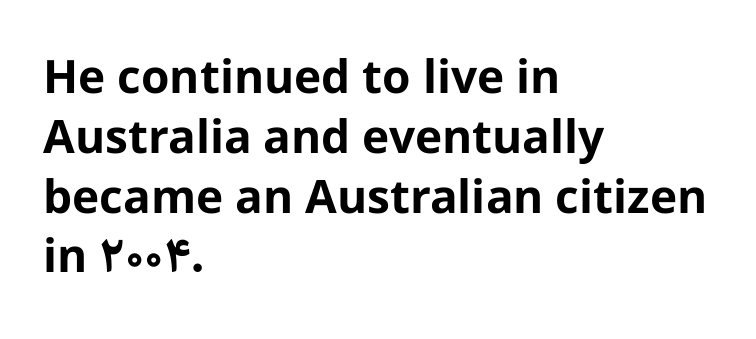
Q: Is the text bold? A: Yes.
Q: Is the text italic (slanted)? A: No, it is upright.
Q: Is the typeface a serif or a sans-serif typeface? A: Sans-serif.
Q: Is the text underlined? A: No.
Q: How is the paragraph aligned? A: Left-aligned.
Q: Is the spacing between letters normal or unusually wide? A: Normal.
Q: Is the spacing between lines tight, normal or loose? A: Normal.
Q: Width (condensed, normal, or wide)? A: Normal.
Q: Stroke contrast? A: Low.
Q: x-height? A: Medium.
Q: Monospaced? A: No.
